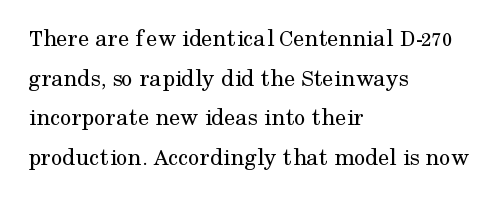
{"italic": "no", "bold": "no", "underline": "no", "align": "left", "line_spacing": "normal", "line_spacing_ratio": 1.59, "letter_spacing": "normal", "letter_spacing_em": 0.0, "glyph_px": 25}
